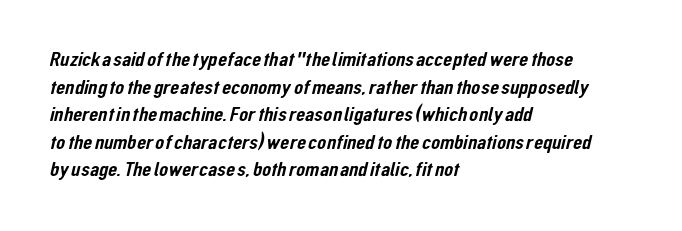
Q: Is the text underlined? A: No.
Q: How is the paragraph aligned? A: Left-aligned.
Q: Is the spacing between letters normal or unusually wide? A: Normal.
Q: Is the spacing between lines tight, normal or loose? A: Normal.
